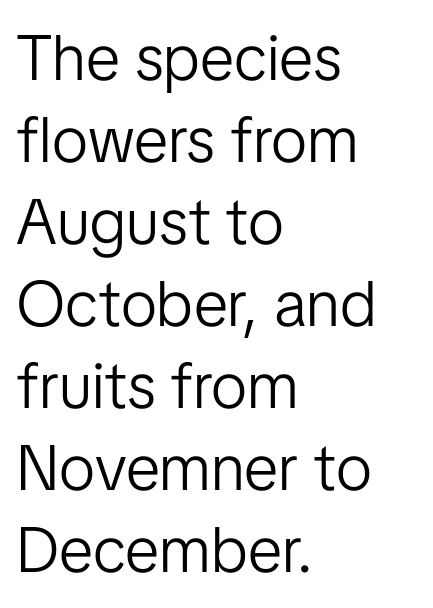
Spacing verdict: proportional, widths tailored to each character. Is the block centered? No — it sits flush against the left margin. The letterforms sit at book weight or below. In terms of leading, this rendering sits right in the middle.
